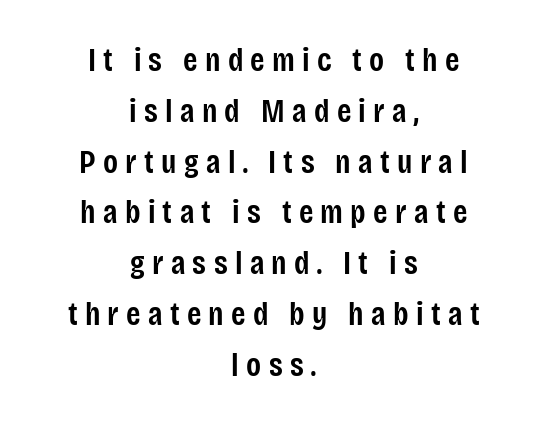
The image shows 33 px semibold, condensed sans-serif type, upright; set centered, normal line spacing (1.54x), unusually wide letter spacing (+0.22 em), not underlined; low stroke contrast and a large x-height.
